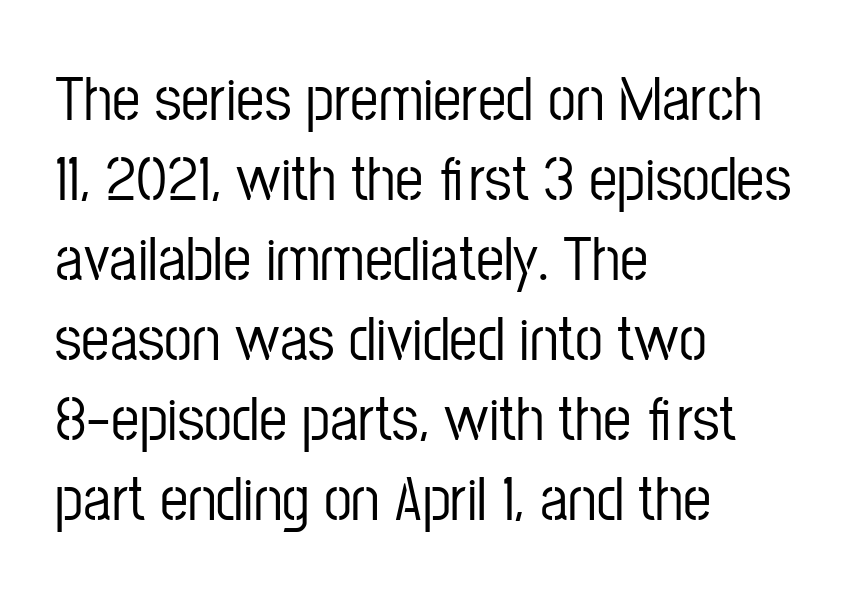
The image shows 63 px condensed sans-serif type, upright; set left-aligned, normal line spacing (1.27x), normal letter spacing, not underlined; low stroke contrast and a medium x-height.
